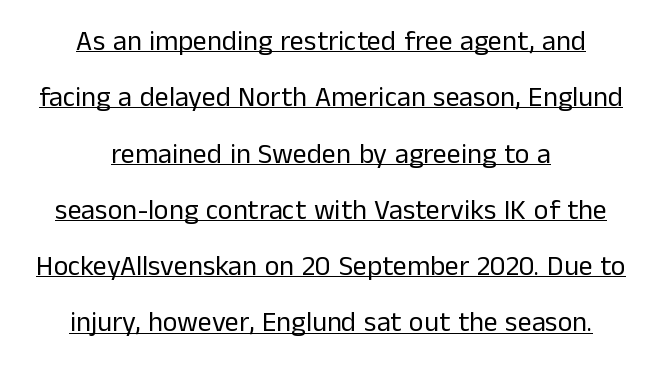
Q: Is the text bold? A: No.
Q: Is the text italic (slanted)? A: No, it is upright.
Q: Is the typeface a serif or a sans-serif typeface? A: Sans-serif.
Q: Is the text underlined? A: Yes.
Q: How is the paragraph aligned? A: Centered.
Q: Is the spacing between letters normal or unusually wide? A: Normal.
Q: Is the spacing between lines tight, normal or loose? A: Loose.
Q: Width (condensed, normal, or wide)? A: Normal.
Q: Stroke contrast? A: Low.
Q: x-height? A: Medium.
Q: Monospaced? A: No.
